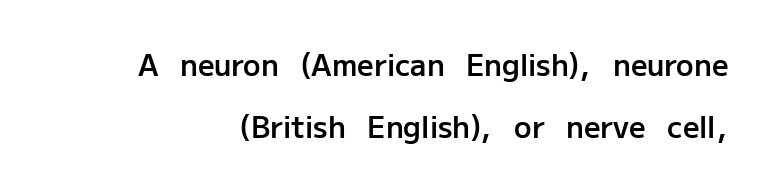
Q: Is the text bold? A: Semi-bold.
Q: Is the text italic (slanted)? A: No, it is upright.
Q: Is the typeface a serif or a sans-serif typeface? A: Sans-serif.
Q: Is the text underlined? A: No.
Q: Is the spacing between letters normal or unusually wide? A: Normal.
Q: Is the spacing between lines tight, normal or loose? A: Loose.
Q: Width (condensed, normal, or wide)? A: Normal.
Q: Stroke contrast? A: Low.
Q: x-height? A: Medium.
Q: Monospaced? A: No.
